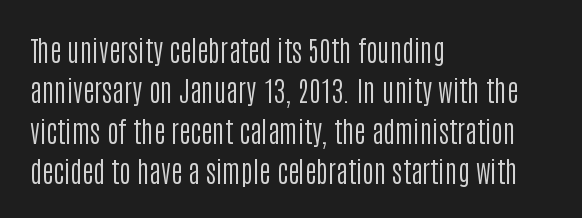
The image shows 28 px regular-weight, condensed sans-serif type, upright; set left-aligned, normal line spacing (1.44x), normal letter spacing, not underlined; low stroke contrast and a large x-height.
